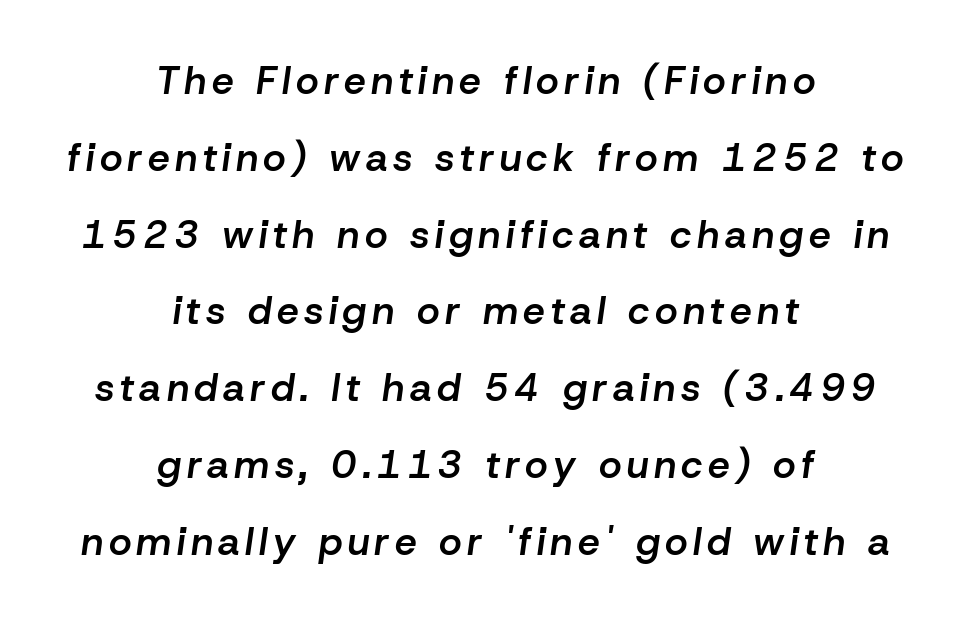
Q: Is the text bold? A: Semi-bold.
Q: Is the text italic (slanted)? A: Yes, it leans right by about 8 degrees.
Q: Is the text underlined? A: No.
Q: How is the paragraph aligned? A: Centered.
Q: Is the spacing between lines tight, normal or loose? A: Loose.
Q: Width (condensed, normal, or wide)? A: Normal.
Q: Stroke contrast? A: Low.
Q: x-height? A: Medium.
Q: Monospaced? A: No.
